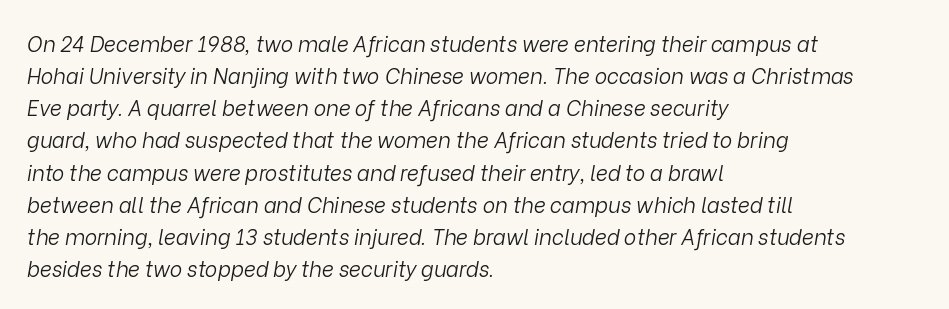
The image shows 21 px text type, italic (leaning right); set left-aligned, normal line spacing (1.53x), normal letter spacing, not underlined.
